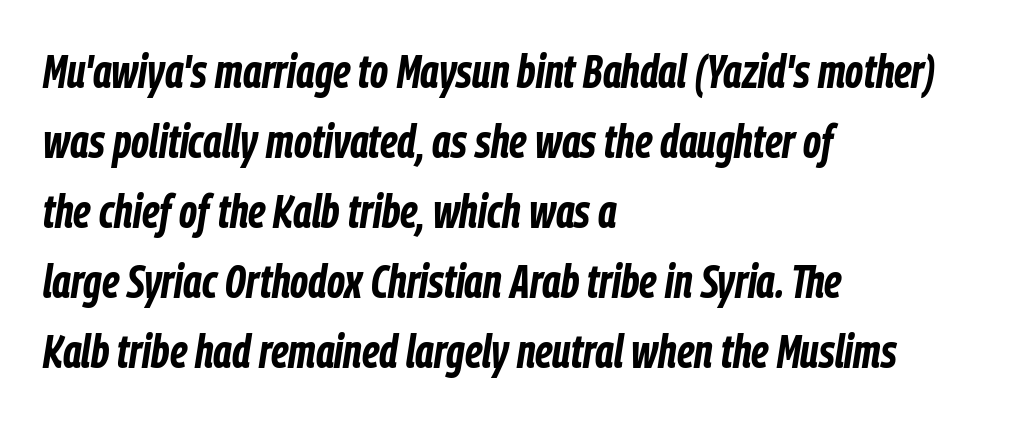
{"italic": "yes", "lean": "right", "slant_degrees": 9, "bold": "yes", "weight": "bold", "width": "condensed", "stroke_contrast": "low", "x_height": "medium", "monospaced": "no", "underline": "no", "align": "left", "line_spacing": "normal", "line_spacing_ratio": 1.52, "letter_spacing": "normal", "letter_spacing_em": 0.0, "glyph_px": 46}
